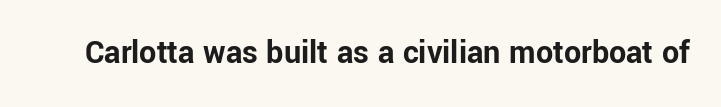
The letters advance in unequal steps, a hallmark of proportional type. The font's upright variant was chosen for this text. Every letter is thick-stroked: bold, no question. Decoration check: the copy has no underline.
